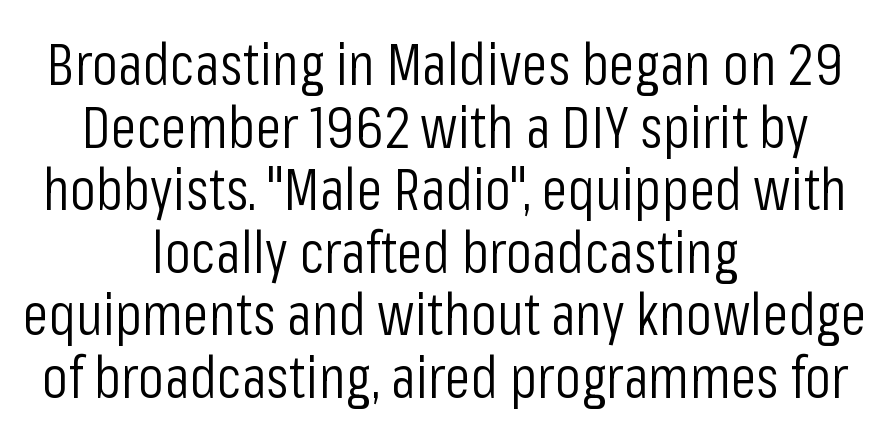
Q: Is the text bold? A: No.
Q: Is the text italic (slanted)? A: No, it is upright.
Q: Is the typeface a serif or a sans-serif typeface? A: Sans-serif.
Q: Is the text underlined? A: No.
Q: How is the paragraph aligned? A: Centered.
Q: Is the spacing between letters normal or unusually wide? A: Normal.
Q: Is the spacing between lines tight, normal or loose? A: Tight.
Q: Width (condensed, normal, or wide)? A: Condensed.
Q: Stroke contrast? A: Low.
Q: x-height? A: Medium.
Q: Monospaced? A: No.
